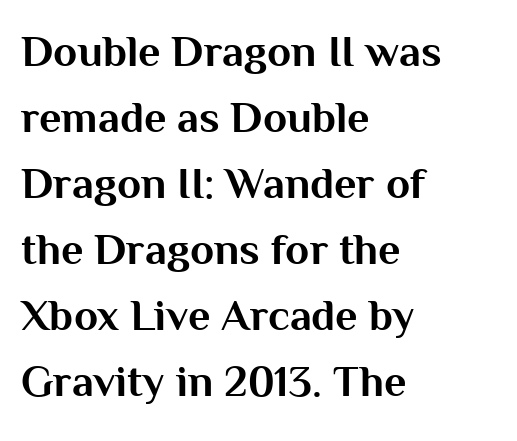
The image shows 44 px bold sans-serif type, upright; set left-aligned, normal line spacing (1.5x), normal letter spacing, not underlined; medium stroke contrast and a medium x-height.
